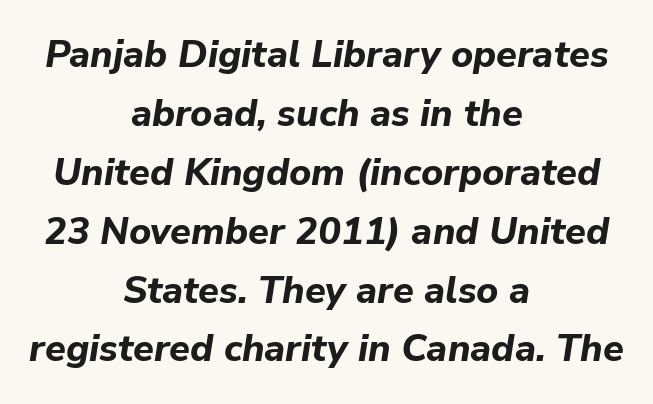
The image shows 38 px bold type, italic (leaning right); set centered, normal line spacing (1.55x), normal letter spacing, not underlined; low stroke contrast and a medium x-height.
